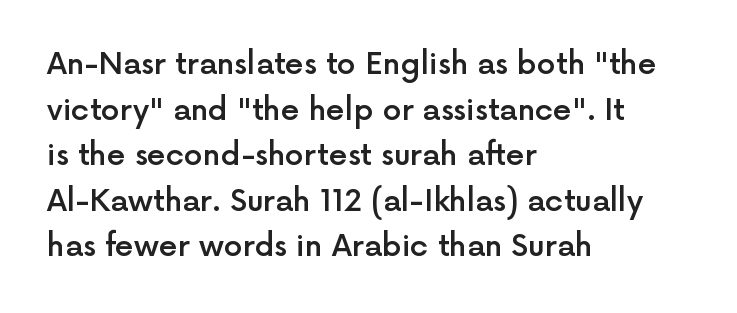
Q: Is the text bold? A: Semi-bold.
Q: Is the text italic (slanted)? A: No, it is upright.
Q: Is the typeface a serif or a sans-serif typeface? A: Sans-serif.
Q: Is the text underlined? A: No.
Q: How is the paragraph aligned? A: Left-aligned.
Q: Is the spacing between letters normal or unusually wide? A: Normal.
Q: Is the spacing between lines tight, normal or loose? A: Normal.
Q: Width (condensed, normal, or wide)? A: Normal.
Q: x-height? A: Medium.
Q: Monospaced? A: No.
